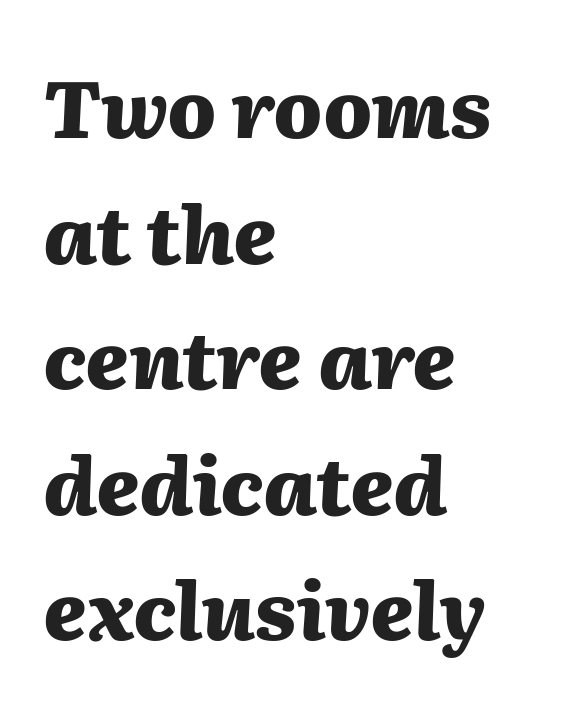
Q: Is the text bold? A: Yes.
Q: Is the text italic (slanted)? A: Yes, it leans right by about 2 degrees.
Q: Is the text underlined? A: No.
Q: How is the paragraph aligned? A: Left-aligned.
Q: Is the spacing between letters normal or unusually wide? A: Normal.
Q: Is the spacing between lines tight, normal or loose? A: Normal.
Q: Width (condensed, normal, or wide)? A: Normal.
Q: Stroke contrast? A: Medium.
Q: x-height? A: Medium.
Q: Monospaced? A: No.
